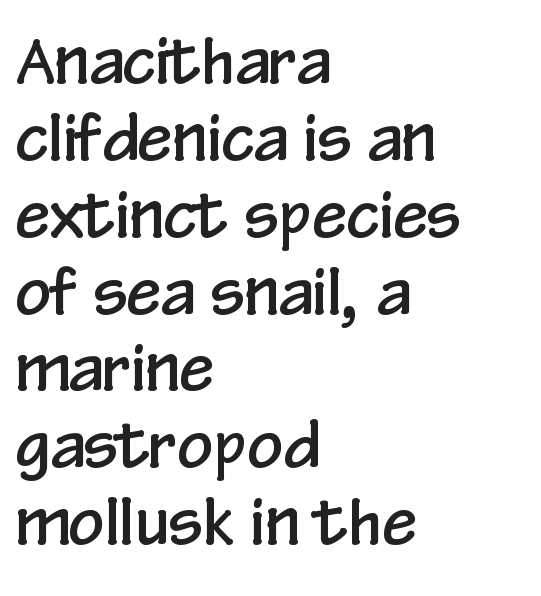
Q: Is the text italic (slanted)? A: No, it is upright.
Q: Is the typeface a serif or a sans-serif typeface? A: Sans-serif.
Q: Is the text underlined? A: No.
Q: How is the paragraph aligned? A: Left-aligned.
Q: Is the spacing between letters normal or unusually wide? A: Normal.
Q: Width (condensed, normal, or wide)? A: Condensed.
Q: Stroke contrast? A: Low.
Q: x-height? A: Medium.
Q: Monospaced? A: No.
